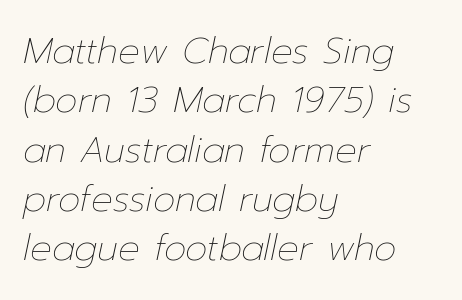
The image shows 36 px thin type, italic (leaning right); set left-aligned, normal line spacing (1.37x), normal letter spacing, not underlined; low stroke contrast and a medium x-height.
